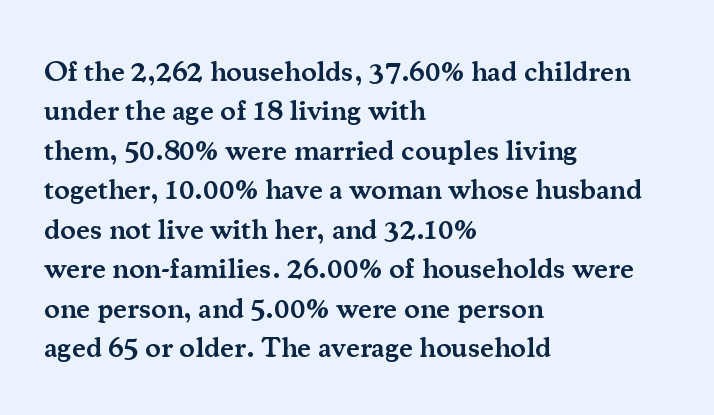
{"serif": "yes", "italic": "no", "bold": "semi", "weight": "semibold", "width": "normal", "stroke_contrast": "medium", "x_height": "small", "monospaced": "no", "underline": "no", "align": "left", "line_spacing": "normal", "line_spacing_ratio": 1.36, "letter_spacing": "normal", "letter_spacing_em": 0.0, "glyph_px": 29}
